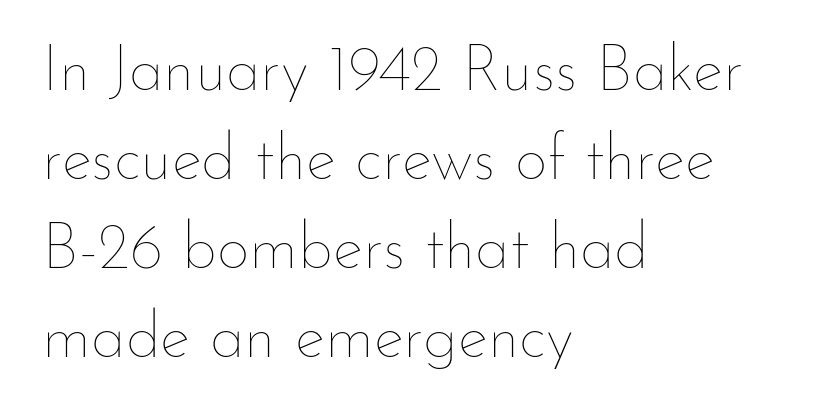
Q: Is the text bold? A: No.
Q: Is the text italic (slanted)? A: No, it is upright.
Q: Is the text underlined? A: No.
Q: How is the paragraph aligned? A: Left-aligned.
Q: Is the spacing between letters normal or unusually wide? A: Normal.
Q: Is the spacing between lines tight, normal or loose? A: Normal.
Q: Width (condensed, normal, or wide)? A: Normal.
Q: Stroke contrast? A: Low.
Q: x-height? A: Small.
Q: Monospaced? A: No.
